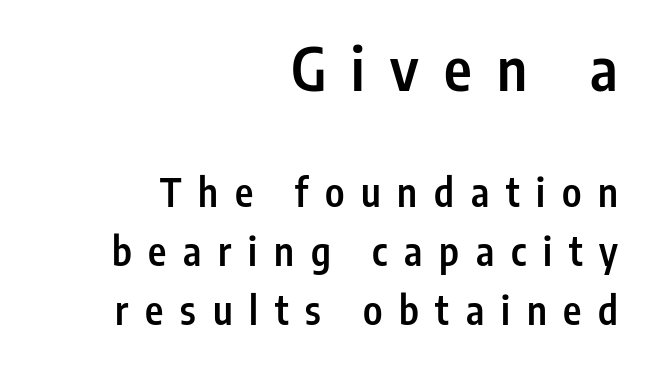
{"serif": "no", "italic": "no", "bold": "semi", "weight": "semibold", "width": "condensed", "stroke_contrast": "low", "x_height": "medium", "monospaced": "no", "underline": "no", "align": "right", "line_spacing": "normal", "line_spacing_ratio": 1.51, "letter_spacing": "wide", "letter_spacing_em": 0.43, "larger_block": "first", "size_ratio": 1.51, "glyph_px": 59}
